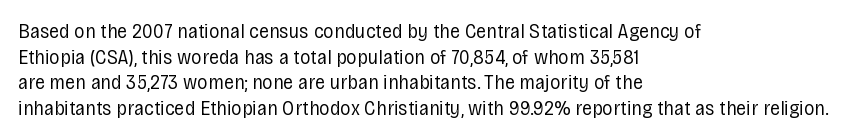
Q: Is the text bold? A: No.
Q: Is the text italic (slanted)? A: No, it is upright.
Q: Is the text underlined? A: No.
Q: How is the paragraph aligned? A: Left-aligned.
Q: Is the spacing between letters normal or unusually wide? A: Normal.
